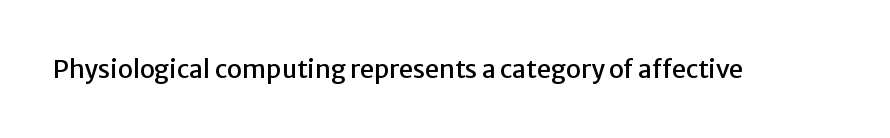
{"italic": "no", "underline": "no", "letter_spacing": "normal", "letter_spacing_em": 0.0, "glyph_px": 25}
